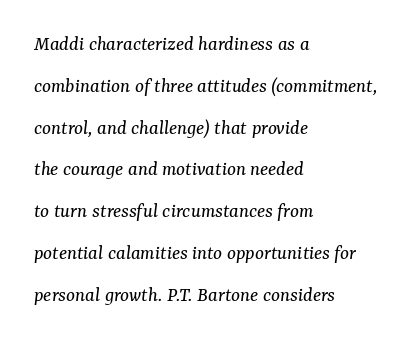
{"italic": "yes", "lean": "right", "slant_degrees": 7, "bold": "no", "underline": "no", "align": "left", "line_spacing": "loose", "line_spacing_ratio": 1.99, "letter_spacing": "normal", "letter_spacing_em": 0.0, "glyph_px": 21}
